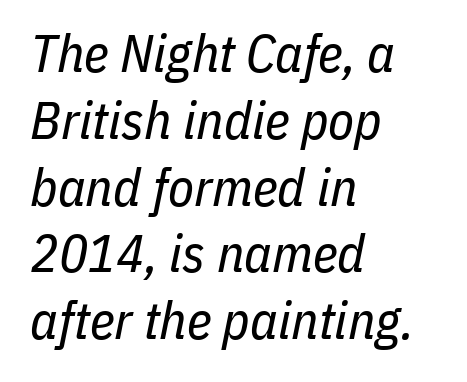
These lines keep a tight, regular rhythm from letter to letter. Words float on clear page, feet unadorned. These lines are rendered in a variable-pitch font. Caption: face not bold, strokes unweighted. This rendering uses left alignment, leaving the right contour irregular. The rows are spaced the way most documents space them.
